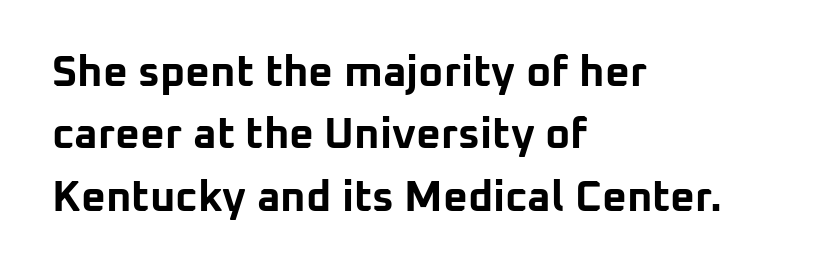
Q: Is the text bold? A: Yes.
Q: Is the text italic (slanted)? A: No, it is upright.
Q: Is the typeface a serif or a sans-serif typeface? A: Sans-serif.
Q: Is the text underlined? A: No.
Q: How is the paragraph aligned? A: Left-aligned.
Q: Is the spacing between letters normal or unusually wide? A: Normal.
Q: Is the spacing between lines tight, normal or loose? A: Normal.
Q: Width (condensed, normal, or wide)? A: Normal.
Q: Stroke contrast? A: Low.
Q: x-height? A: Medium.
Q: Monospaced? A: No.
